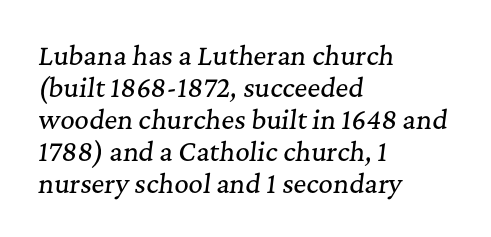
The image shows 25 px text type, italic (leaning right); set left-aligned, normal line spacing (1.28x), normal letter spacing, not underlined.
